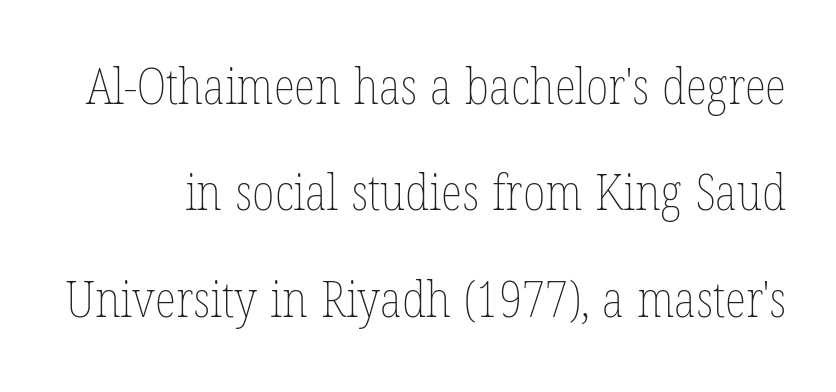
Q: Is the text bold? A: No.
Q: Is the text italic (slanted)? A: No, it is upright.
Q: Is the text underlined? A: No.
Q: Is the spacing between letters normal or unusually wide? A: Normal.
Q: Is the spacing between lines tight, normal or loose? A: Loose.
Q: Width (condensed, normal, or wide)? A: Condensed.
Q: Stroke contrast? A: Low.
Q: x-height? A: Medium.
Q: Monospaced? A: No.
